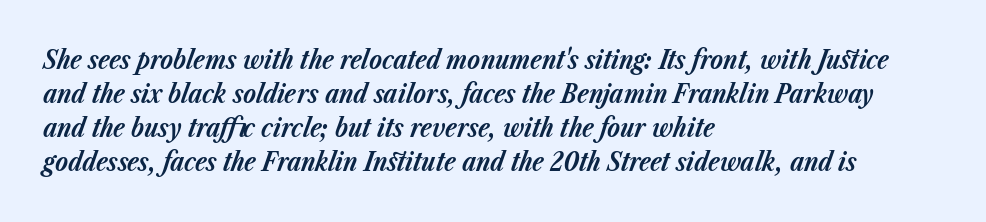
Plenty of ink on the page — the face is bold. Tall strokes in this sample are angled rather than plumb. Lines of text with bare space underneath. Tracking value appears to be zero — textbook default spacing. Reading down the column, the eye jumps a familiar distance to each next line.
